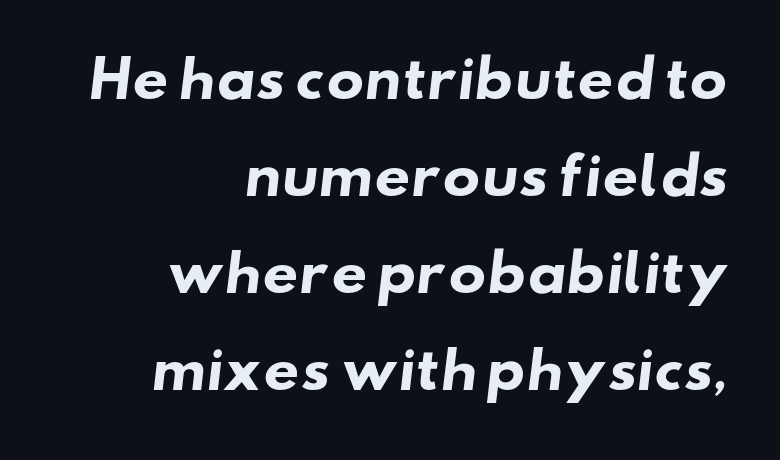
{"serif": "no", "bold": "yes", "weight": "heavy", "width": "wide", "stroke_contrast": "low", "x_height": "small", "monospaced": "no", "underline": "no", "align": "right", "line_spacing": "loose", "line_spacing_ratio": 1.94, "letter_spacing": "normal", "letter_spacing_em": 0.0, "glyph_px": 50}
